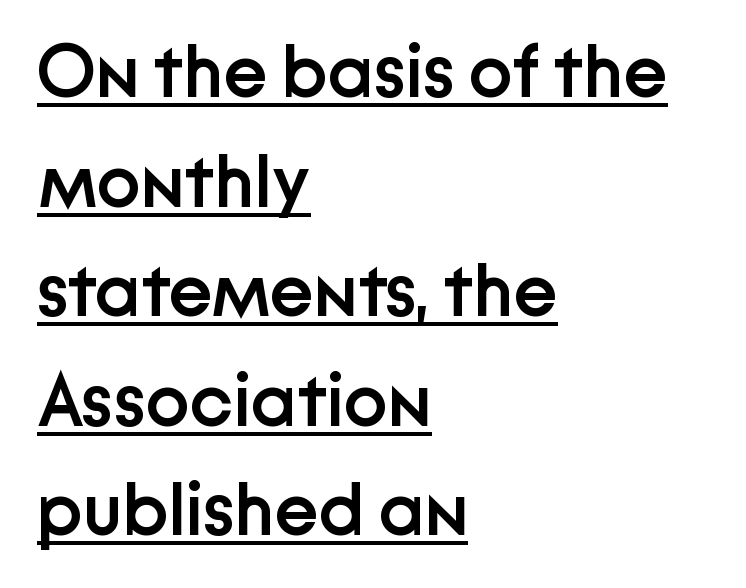
Q: Is the text bold? A: Semi-bold.
Q: Is the text italic (slanted)? A: No, it is upright.
Q: Is the typeface a serif or a sans-serif typeface? A: Sans-serif.
Q: Is the text underlined? A: Yes.
Q: How is the paragraph aligned? A: Left-aligned.
Q: Is the spacing between letters normal or unusually wide? A: Normal.
Q: Is the spacing between lines tight, normal or loose? A: Normal.
Q: Width (condensed, normal, or wide)? A: Normal.
Q: Stroke contrast? A: Low.
Q: x-height? A: Medium.
Q: Monospaced? A: No.
